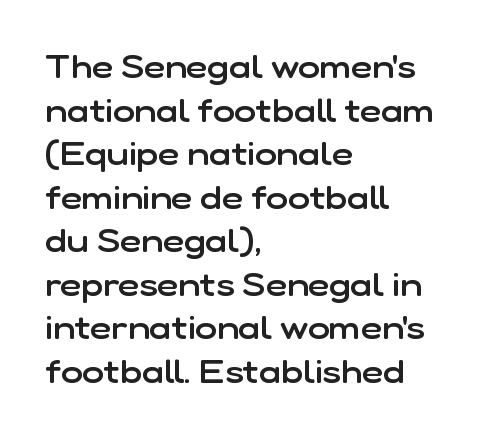
The type family on display is of the sans-serif kind. The lettering stays uniformly vertical, giving the passage a roman look. Students, this is semibold: more ink than regular, less than bold. This sample has the flowing, uneven cadence of proportional lettering. This rendering leaves character spacing at its baseline value. Line starts are locked; line ends wander.
